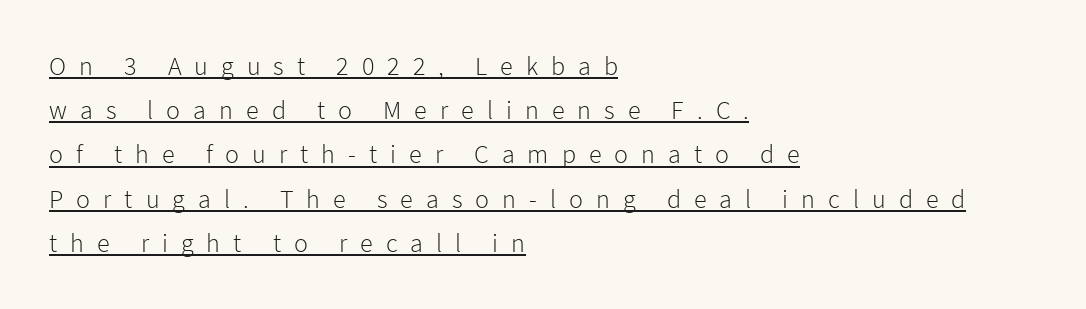
The image shows 26 px text type, upright; set left-aligned, normal line spacing (1.7x), unusually wide letter spacing (+0.5 em), underlined.
